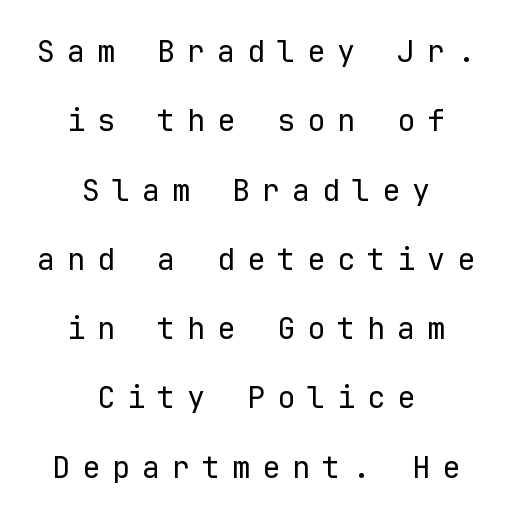
The space directly below the letters is spotless. Ordinary non-slanted type is in use. Vertical stems look standard width or narrower in stroke. Nope, no serifs anywhere on these letters. The whitespace from short lines is split evenly between both sides.
